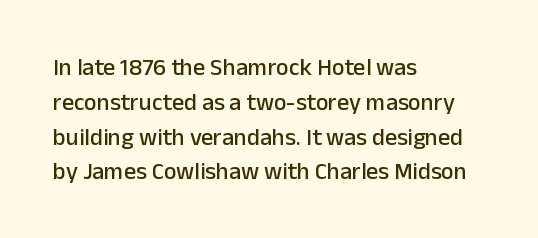
This sample keeps an unexceptional amount of space between lines. These lines keep a tight, regular rhythm from letter to letter. Every stem runs plumb, perpendicular to the baseline. Reading down the block, your eye returns to a fixed left position each line. The string is rendered with underlining switched off.
